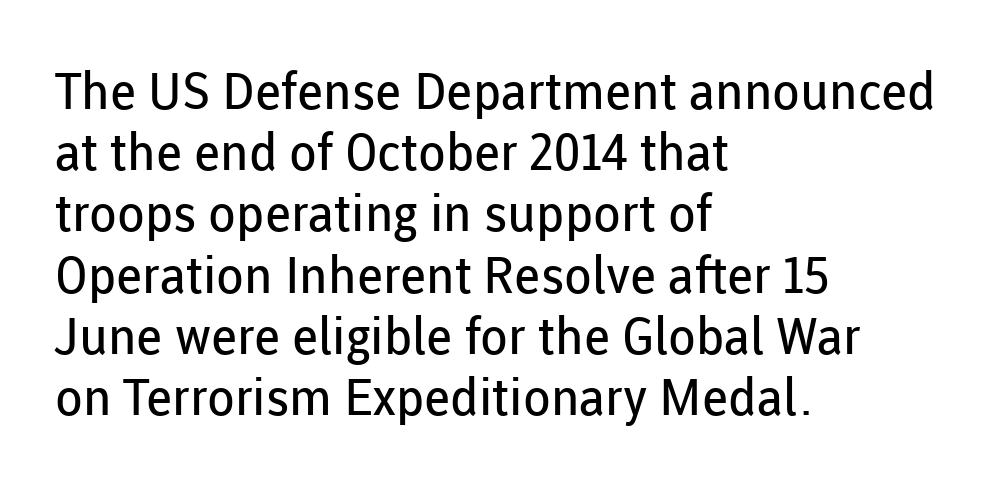
Descender tails drop into unmarked territory. Words appear dense and cohesive because spacing is normal. Each letter keeps its own natural width here, so spacing adapts to shape. Nothing sits at the stroke ends, so this counts as sans-serif. The compositor pushed each line to the left boundary.
